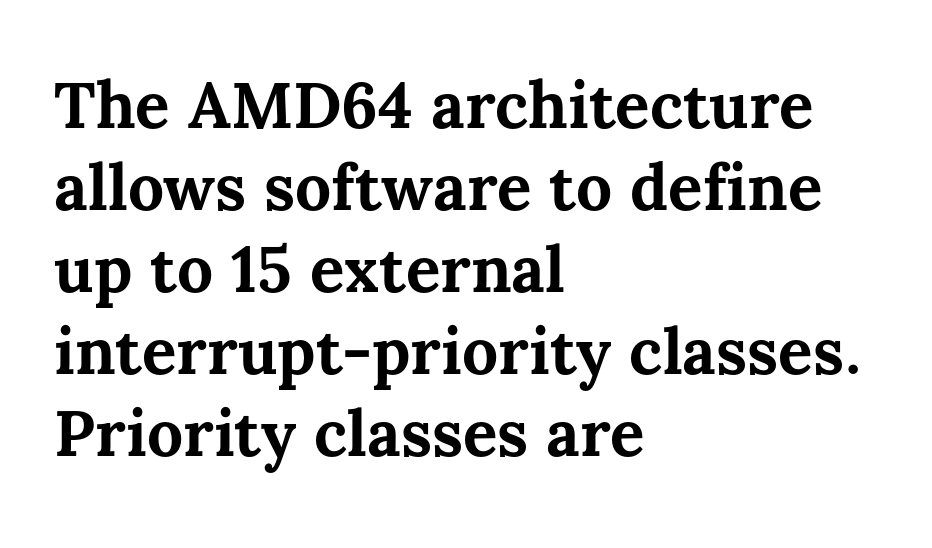
Q: Is the text bold? A: Yes.
Q: Is the text italic (slanted)? A: No, it is upright.
Q: Is the text underlined? A: No.
Q: How is the paragraph aligned? A: Left-aligned.
Q: Is the spacing between letters normal or unusually wide? A: Normal.
Q: Is the spacing between lines tight, normal or loose? A: Normal.
Q: Width (condensed, normal, or wide)? A: Normal.
Q: Stroke contrast? A: Medium.
Q: x-height? A: Medium.
Q: Monospaced? A: No.
